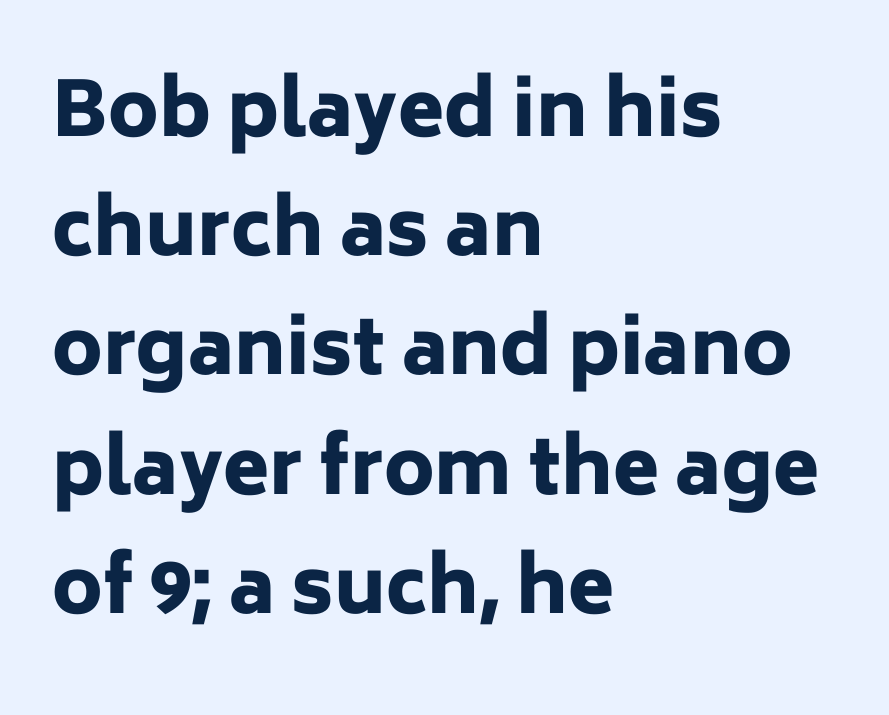
The text was rendered using a sans face with plain stroke endings. Is this a fixed-width face? No — the glyphs have proportional, varying widths. The type sits square on the baseline with zero lean. In terms of letterspacing, this is plain default setting. The compositor pushed each line to the left boundary.
